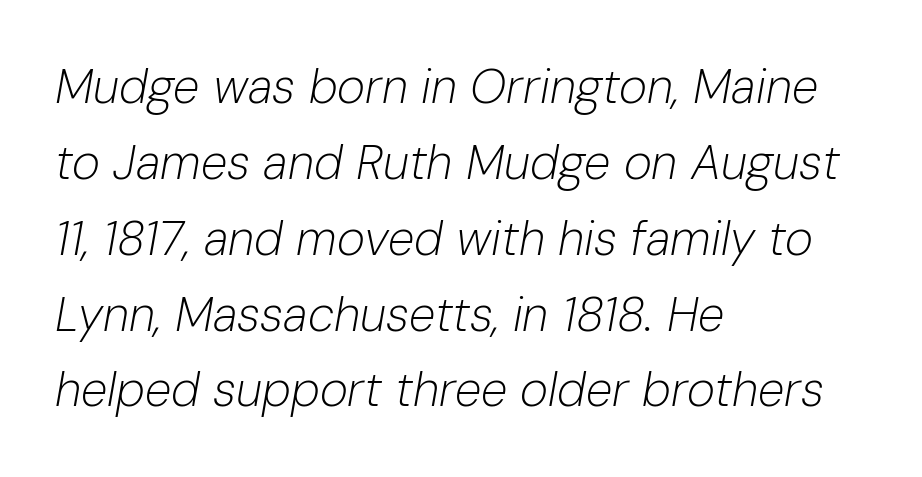
Which margin do the lines hug? The left one — the right edge is uneven. The gap between lines stays unmarked. These lines were composed using italics. Honestly, the row spacing looks completely unremarkable. The strokes are not fattened; the text isn't bold.
